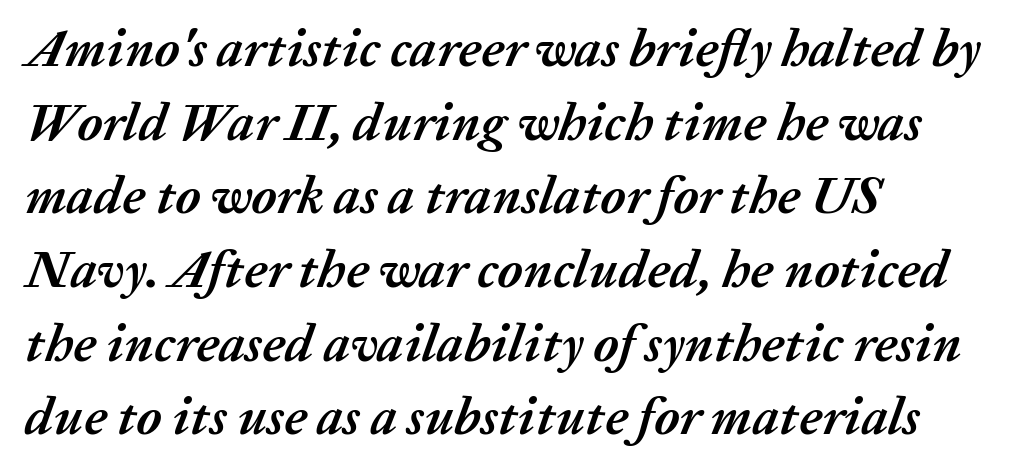
Q: Is the text bold? A: Yes.
Q: Is the text italic (slanted)? A: Yes, it leans right by about 20 degrees.
Q: Is the text underlined? A: No.
Q: How is the paragraph aligned? A: Left-aligned.
Q: Is the spacing between letters normal or unusually wide? A: Normal.
Q: Is the spacing between lines tight, normal or loose? A: Normal.
Q: Width (condensed, normal, or wide)? A: Normal.
Q: Stroke contrast? A: Medium.
Q: x-height? A: Medium.
Q: Monospaced? A: No.
